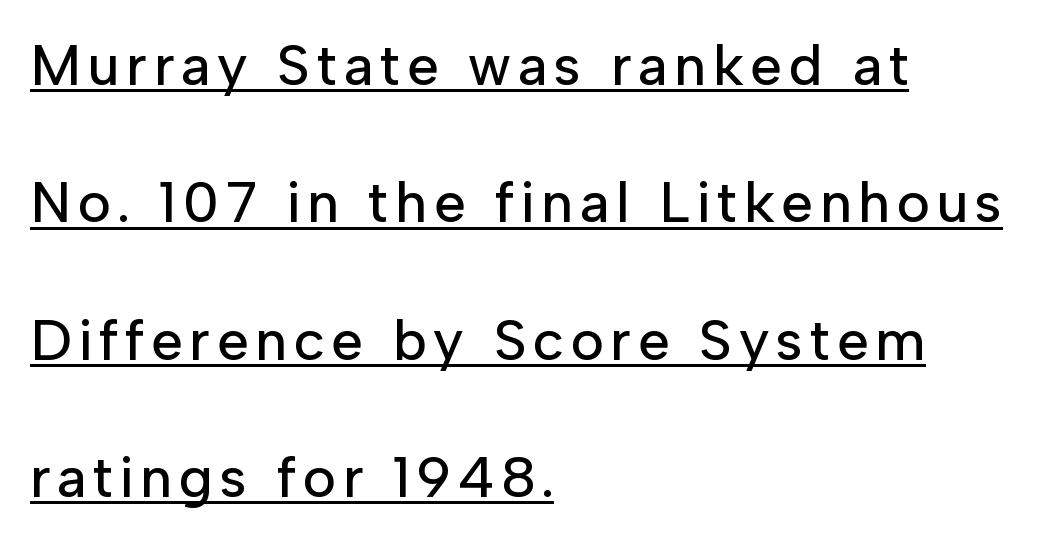
Q: Is the text italic (slanted)? A: No, it is upright.
Q: Is the typeface a serif or a sans-serif typeface? A: Sans-serif.
Q: Is the text underlined? A: Yes.
Q: How is the paragraph aligned? A: Left-aligned.
Q: Is the spacing between lines tight, normal or loose? A: Loose.
Q: Width (condensed, normal, or wide)? A: Normal.
Q: Stroke contrast? A: Low.
Q: x-height? A: Medium.
Q: Monospaced? A: No.
